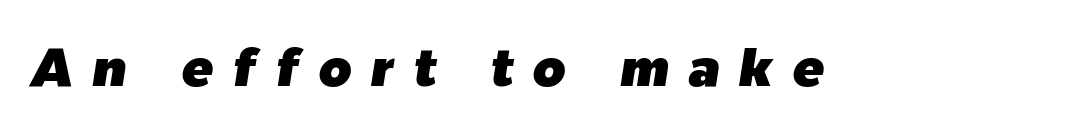
The image shows 53 px text type, italic (leaning right); set unusually wide letter spacing (+0.36 em), not underlined; low stroke contrast and a medium x-height.
